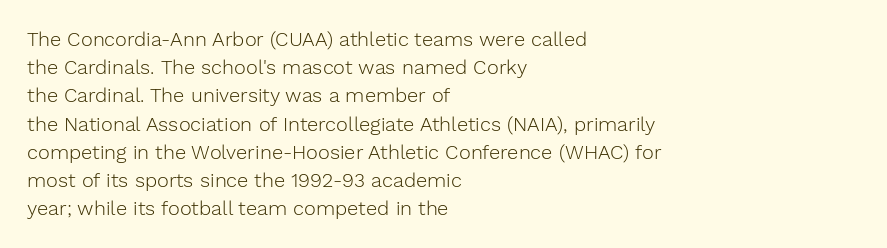
Nobody drew a line under any word here. When letters stand straight like this, we call the style roman or upright. The lines sit at an ordinary, default distance from one another. Summary of weight: not heavy and not bold.
